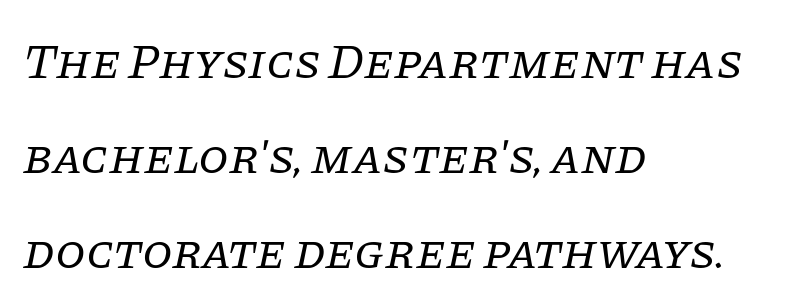
{"serif": "yes", "italic": "yes", "lean": "right", "slant_degrees": 11, "bold": "no", "weight": "regular", "width": "normal", "stroke_contrast": "low", "x_height": "large", "monospaced": "no", "underline": "no", "align": "left", "line_spacing": "loose", "line_spacing_ratio": 1.94, "letter_spacing": "normal", "letter_spacing_em": 0.0, "glyph_px": 49}
